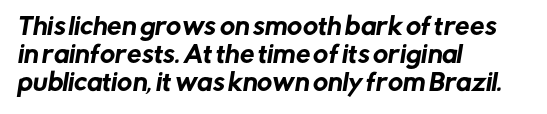
Q: Is the text underlined? A: No.
Q: How is the paragraph aligned? A: Left-aligned.
Q: Is the spacing between letters normal or unusually wide? A: Normal.
